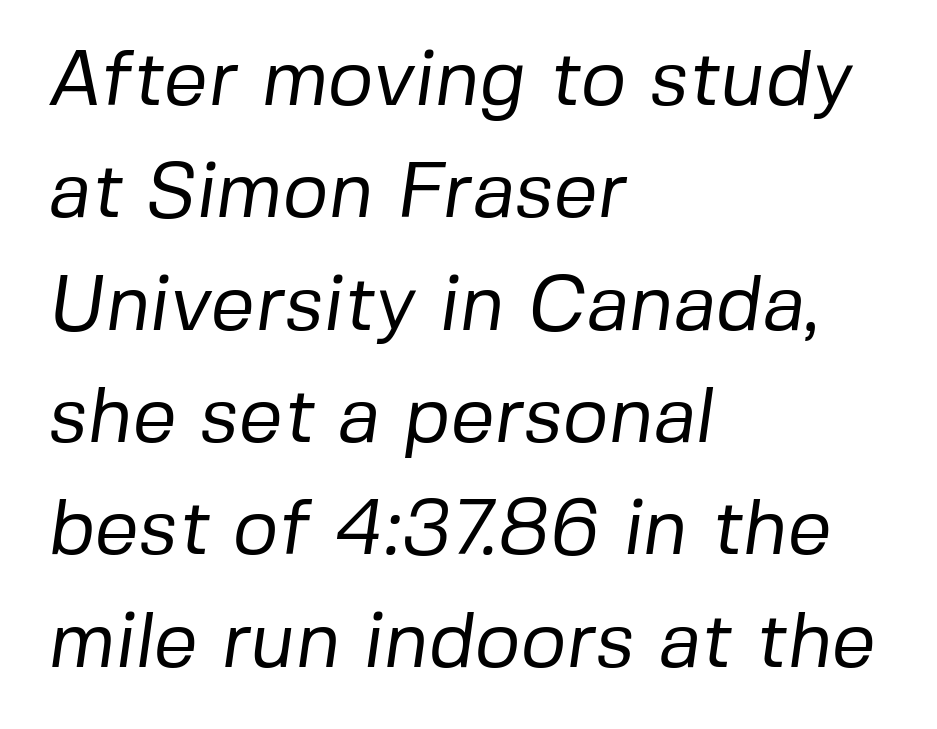
Weight: not bold — regular or lighter. The lines in this sample share a left origin and differ only in where they stop. The zone under the glyphs is completely vacant. Font category for this specimen: sans-serif.
